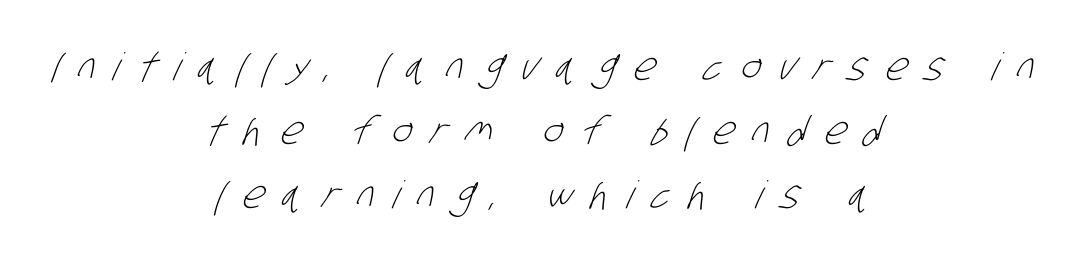
The image shows 38 px light, condensed sans-serif type; set centered, normal line spacing (1.68x), unusually wide letter spacing (+0.49 em), not underlined; low stroke contrast and a large x-height.
